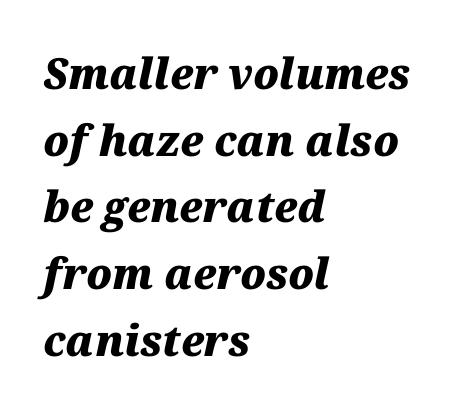
{"italic": "yes", "lean": "right", "slant_degrees": 12, "bold": "yes", "weight": "heavy", "width": "normal", "stroke_contrast": "medium", "x_height": "medium", "monospaced": "no", "underline": "no", "align": "left", "line_spacing": "normal", "line_spacing_ratio": 1.55, "letter_spacing": "normal", "letter_spacing_em": 0.0, "glyph_px": 43}
